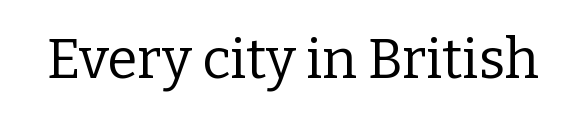
Q: Is the text bold? A: No.
Q: Is the text italic (slanted)? A: No, it is upright.
Q: Is the typeface a serif or a sans-serif typeface? A: Serif.
Q: Is the text underlined? A: No.
Q: Is the spacing between letters normal or unusually wide? A: Normal.
Q: Width (condensed, normal, or wide)? A: Normal.
Q: Stroke contrast? A: Low.
Q: x-height? A: Medium.
Q: Monospaced? A: No.
